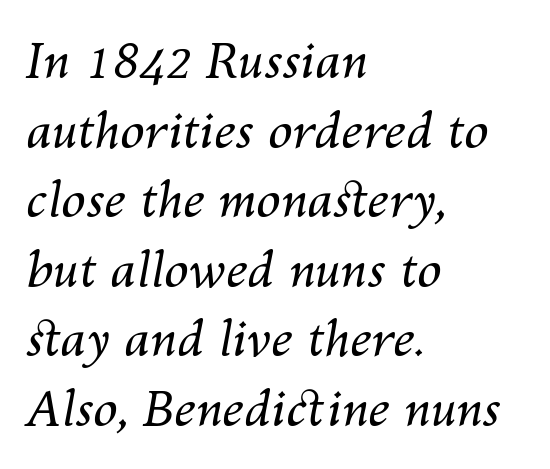
The image shows 49 px regular-weight type, italic (leaning right); set left-aligned, normal line spacing (1.42x), normal letter spacing, not underlined; medium stroke contrast and a medium x-height.
